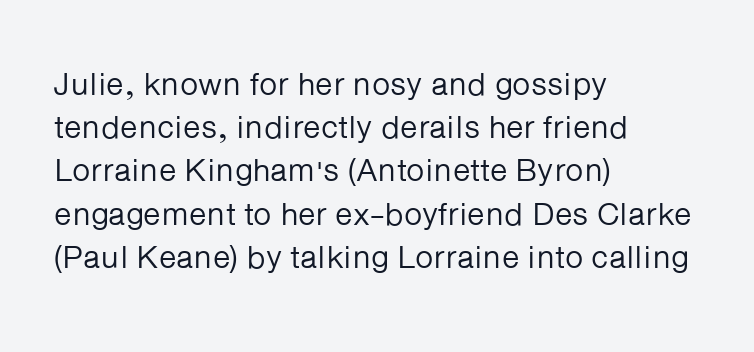
Q: Is the text bold? A: No.
Q: Is the text italic (slanted)? A: No, it is upright.
Q: Is the typeface a serif or a sans-serif typeface? A: Sans-serif.
Q: Is the text underlined? A: No.
Q: How is the paragraph aligned? A: Left-aligned.
Q: Is the spacing between letters normal or unusually wide? A: Normal.
Q: Is the spacing between lines tight, normal or loose? A: Normal.
Q: Width (condensed, normal, or wide)? A: Normal.
Q: Stroke contrast? A: Low.
Q: x-height? A: Medium.
Q: Monospaced? A: No.
